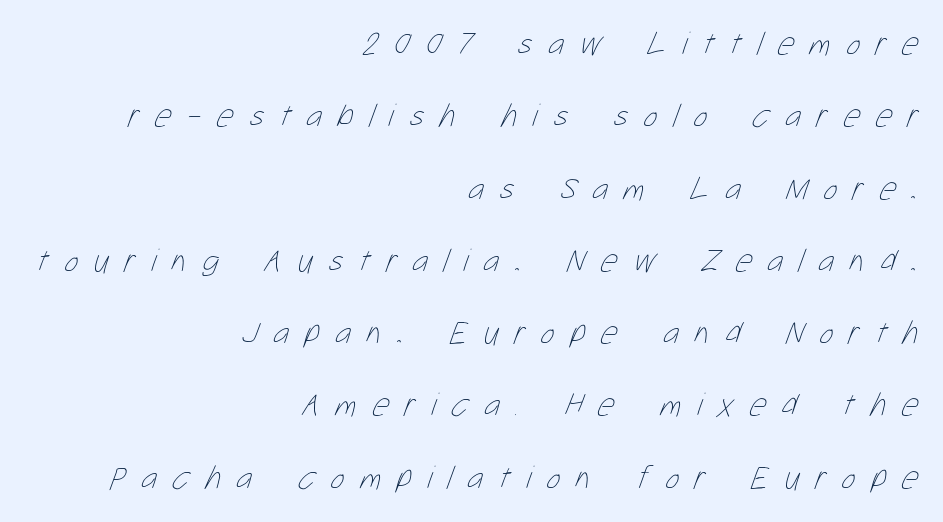
{"bold": "no", "weight": "thin", "width": "condensed", "stroke_contrast": "low", "x_height": "medium", "monospaced": "no", "underline": "no", "align": "right", "line_spacing": "loose", "line_spacing_ratio": 2.19, "letter_spacing": "wide", "letter_spacing_em": 0.47, "glyph_px": 33}
